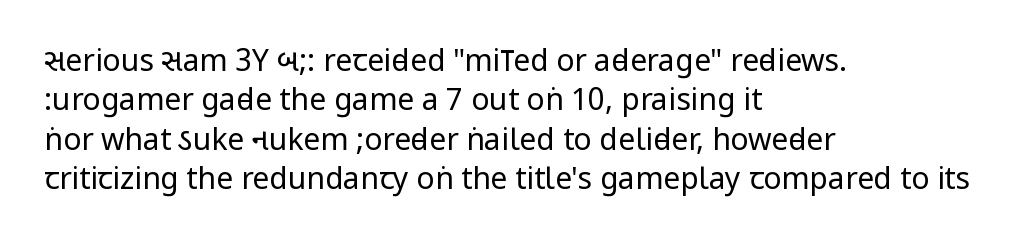
On a weight scale, this lands at 450 or below. The rag falls on the right side of this text block. In terms of posture, this sample is upright. A typesetter would call this leading conventional body-copy spacing. A sans-serif font was chosen for this passage.
